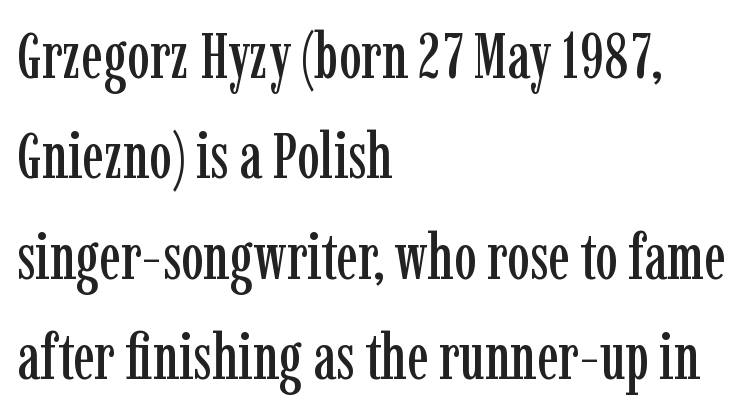
The image shows 64 px condensed serif type, upright; set left-aligned, normal line spacing (1.57x), normal letter spacing, not underlined; low stroke contrast and a medium x-height.
